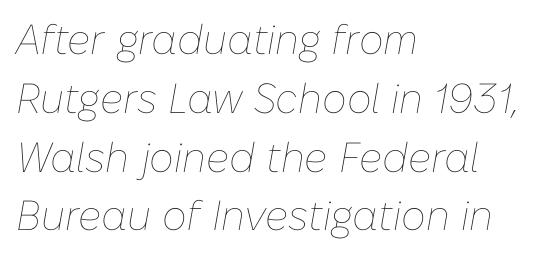
The face looks like a standard text weight, possibly lighter. The lettering tilts uniformly, giving the passage an italic look. This rendering features lettering with no underline. Standard letterfit; no display-style spreading of the glyphs. Proportional: the letters do not fall into vertical columns.
